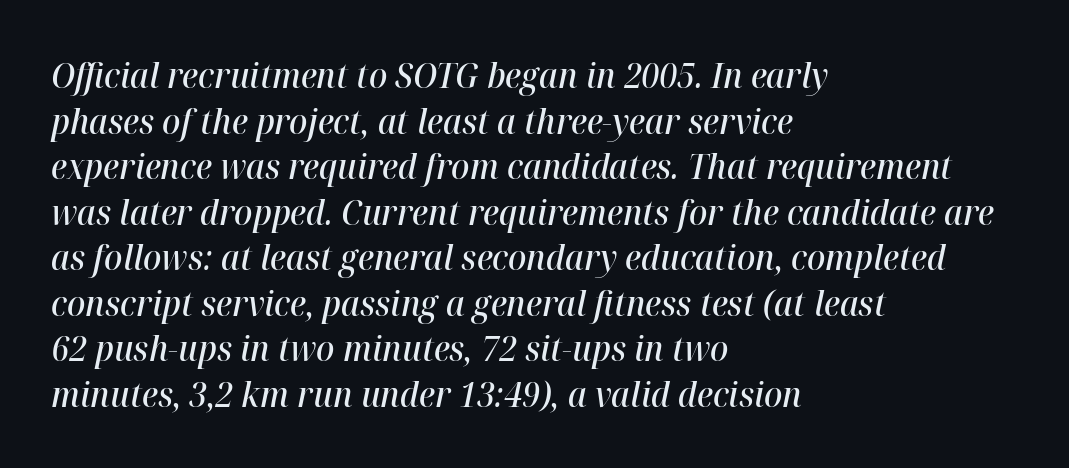
Q: Is the text bold? A: Semi-bold.
Q: Is the text italic (slanted)? A: Yes, it leans right by about 12 degrees.
Q: Is the text underlined? A: No.
Q: How is the paragraph aligned? A: Left-aligned.
Q: Is the spacing between letters normal or unusually wide? A: Normal.
Q: Is the spacing between lines tight, normal or loose? A: Normal.
Q: Width (condensed, normal, or wide)? A: Normal.
Q: Stroke contrast? A: High.
Q: x-height? A: Medium.
Q: Monospaced? A: No.
